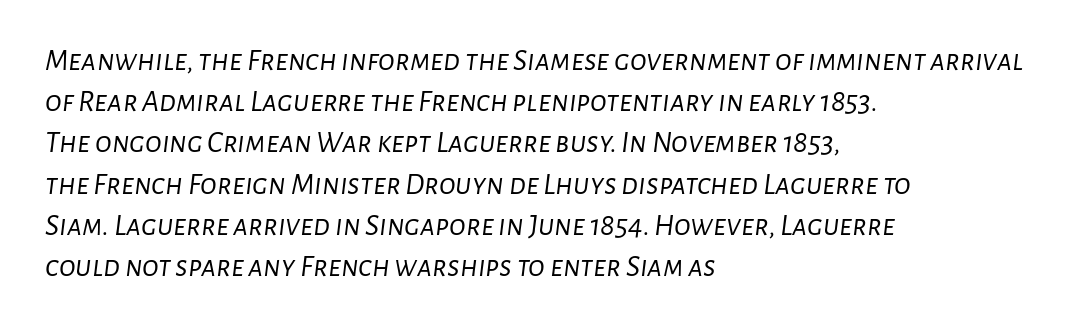
Q: Is the text bold? A: No.
Q: Is the text italic (slanted)? A: Yes, it leans right by about 7 degrees.
Q: Is the text underlined? A: No.
Q: How is the paragraph aligned? A: Left-aligned.
Q: Is the spacing between letters normal or unusually wide? A: Normal.
Q: Is the spacing between lines tight, normal or loose? A: Normal.
Q: Width (condensed, normal, or wide)? A: Normal.
Q: Stroke contrast? A: Low.
Q: x-height? A: Medium.
Q: Monospaced? A: No.
